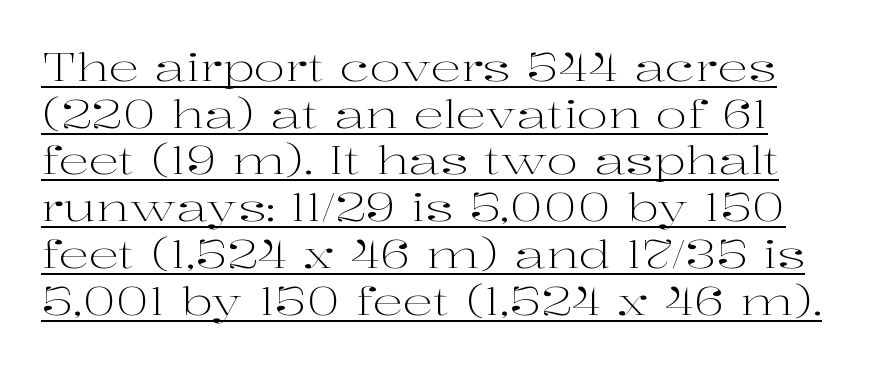
Q: Is the text bold? A: No.
Q: Is the text italic (slanted)? A: No, it is upright.
Q: Is the typeface a serif or a sans-serif typeface? A: Serif.
Q: Is the text underlined? A: Yes.
Q: Is the spacing between letters normal or unusually wide? A: Normal.
Q: Width (condensed, normal, or wide)? A: Wide.
Q: Stroke contrast? A: High.
Q: x-height? A: Medium.
Q: Monospaced? A: No.
